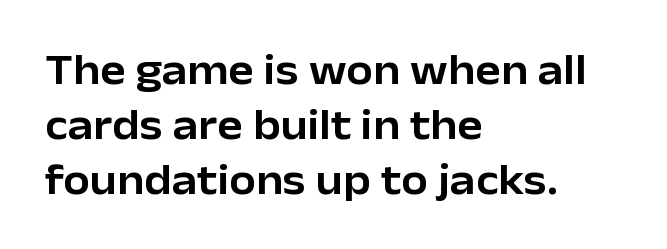
Q: Is the text italic (slanted)? A: No, it is upright.
Q: Is the typeface a serif or a sans-serif typeface? A: Sans-serif.
Q: Is the text underlined? A: No.
Q: How is the paragraph aligned? A: Left-aligned.
Q: Is the spacing between letters normal or unusually wide? A: Normal.
Q: Is the spacing between lines tight, normal or loose? A: Normal.
Q: Width (condensed, normal, or wide)? A: Normal.
Q: Stroke contrast? A: Low.
Q: x-height? A: Medium.
Q: Monospaced? A: No.
